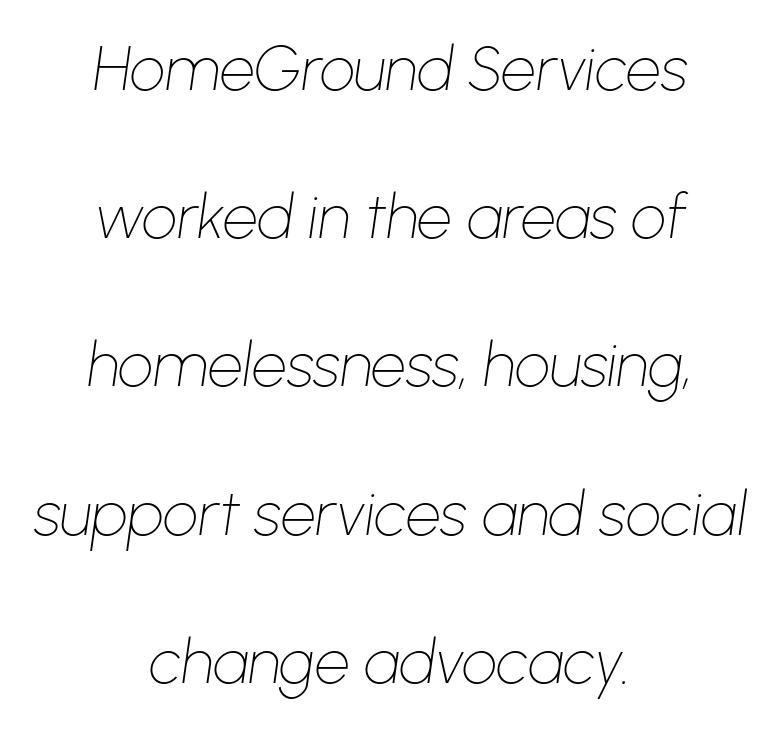
{"italic": "yes", "lean": "right", "slant_degrees": 8, "bold": "no", "weight": "thin", "width": "normal", "stroke_contrast": "low", "x_height": "medium", "monospaced": "no", "underline": "no", "align": "center", "line_spacing": "loose", "line_spacing_ratio": 2.39, "letter_spacing": "normal", "letter_spacing_em": 0.0, "glyph_px": 62}
